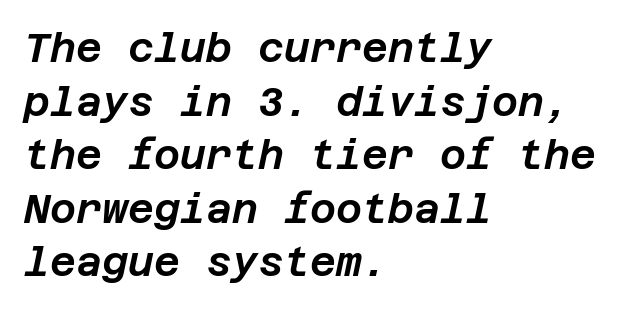
Q: Is the text italic (slanted)? A: Yes, it leans right by about 12 degrees.
Q: Is the text underlined? A: No.
Q: How is the paragraph aligned? A: Left-aligned.
Q: Is the spacing between letters normal or unusually wide? A: Normal.
Q: Is the spacing between lines tight, normal or loose? A: Normal.
Q: Width (condensed, normal, or wide)? A: Normal.
Q: Stroke contrast? A: Low.
Q: x-height? A: Large.
